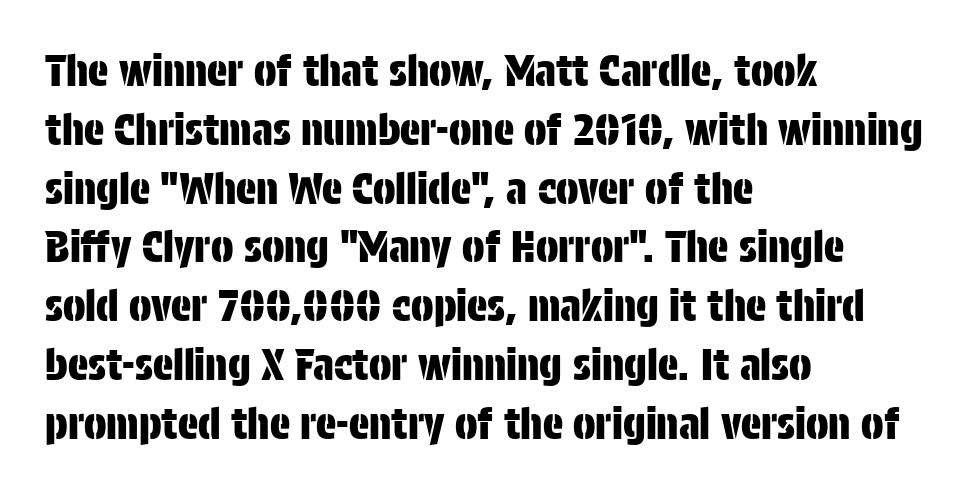
Q: Is the text italic (slanted)? A: No, it is upright.
Q: Is the typeface a serif or a sans-serif typeface? A: Sans-serif.
Q: Is the text underlined? A: No.
Q: How is the paragraph aligned? A: Left-aligned.
Q: Is the spacing between letters normal or unusually wide? A: Normal.
Q: Is the spacing between lines tight, normal or loose? A: Normal.
Q: Width (condensed, normal, or wide)? A: Condensed.
Q: Stroke contrast? A: Low.
Q: x-height? A: Large.
Q: Monospaced? A: No.
